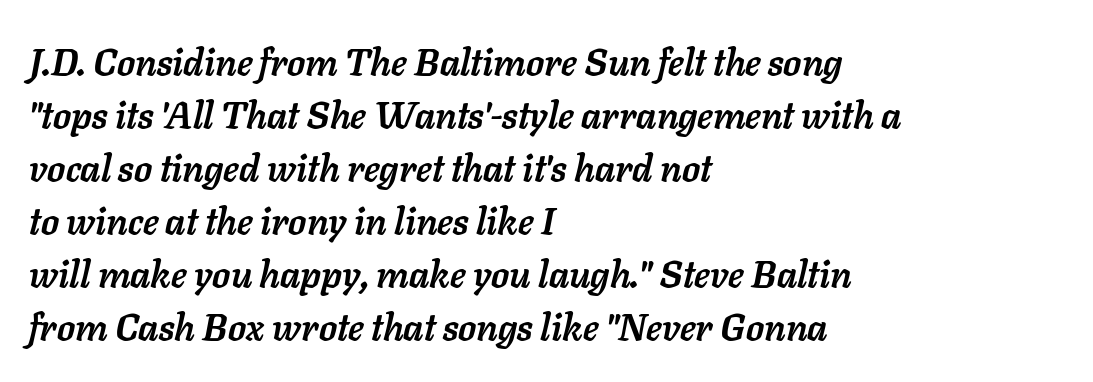
Q: Is the text bold? A: Yes.
Q: Is the text italic (slanted)? A: Yes, it leans right by about 11 degrees.
Q: Is the text underlined? A: No.
Q: How is the paragraph aligned? A: Left-aligned.
Q: Is the spacing between letters normal or unusually wide? A: Normal.
Q: Is the spacing between lines tight, normal or loose? A: Normal.
Q: Width (condensed, normal, or wide)? A: Normal.
Q: Stroke contrast? A: Low.
Q: x-height? A: Medium.
Q: Monospaced? A: No.
